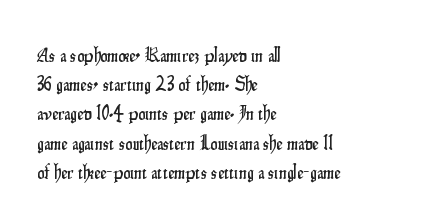
A bare baseline throughout the passage. Tracking value appears to be zero — textbook default spacing. The lettering holds an erect, upright posture throughout. The lines in this sample share a left origin and differ only in where they stop.
